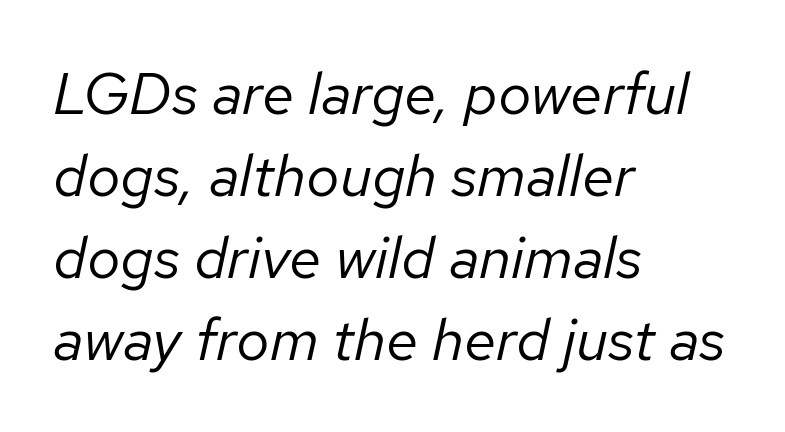
Compared with typical paragraphs, the rows here are spaced about the same. Plain, unruled lines of type. There's an unmistakable incline to the writing here. All the whitespace from short lines collects on the right.
